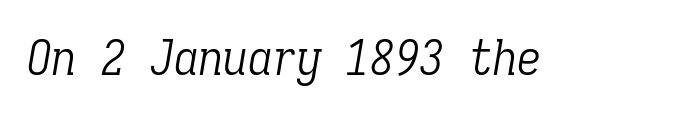
Q: Is the text bold? A: No.
Q: Is the text italic (slanted)? A: Yes, it leans right by about 9 degrees.
Q: Is the typeface a serif or a sans-serif typeface? A: Serif.
Q: Is the text underlined? A: No.
Q: Is the spacing between letters normal or unusually wide? A: Normal.
Q: Width (condensed, normal, or wide)? A: Condensed.
Q: Stroke contrast? A: Low.
Q: x-height? A: Medium.
Q: Monospaced? A: Yes.
